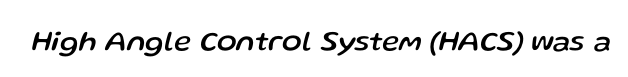
The image shows 29 px text type, italic (leaning right); set normal letter spacing, not underlined; low stroke contrast and a medium x-height.
